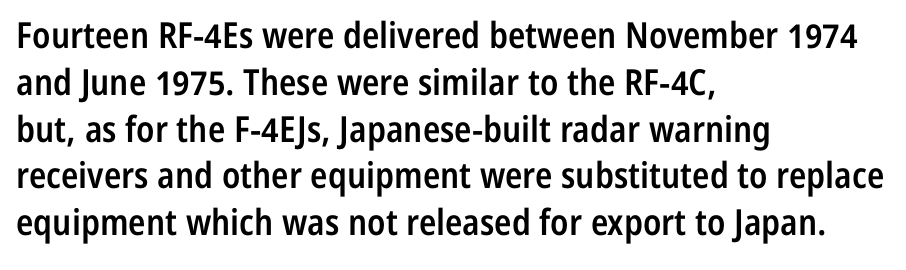
{"serif": "no", "italic": "no", "bold": "semi", "weight": "semibold", "width": "condensed", "stroke_contrast": "low", "x_height": "medium", "monospaced": "no", "underline": "no", "align": "left", "line_spacing": "normal", "line_spacing_ratio": 1.3, "letter_spacing": "normal", "letter_spacing_em": 0.0, "glyph_px": 36}
